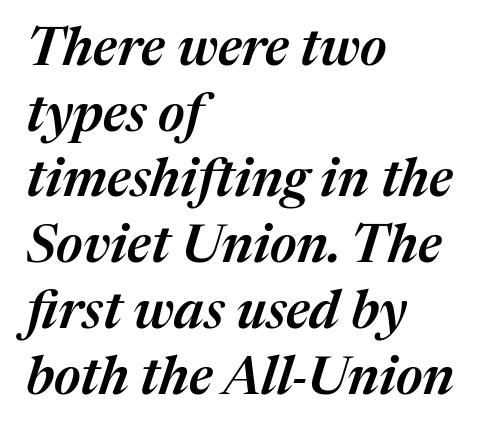
This is the in-between weight designers call semibold or demi. Short and long lines alike share a common starting point at left. This sample has the flowing, uneven cadence of proportional lettering. The horizontal fit of the characters is conventional and even. Compared with ordinary roman type, these characters are visibly tilted. Underlining? Definitely not there.
